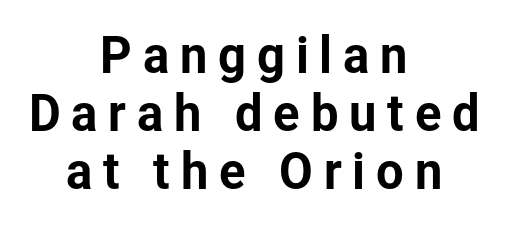
{"serif": "no", "italic": "no", "width": "normal", "stroke_contrast": "low", "x_height": "medium", "monospaced": "no", "underline": "no", "align": "center", "line_spacing_ratio": 1.18, "letter_spacing": "wide", "letter_spacing_em": 0.22, "glyph_px": 49}
